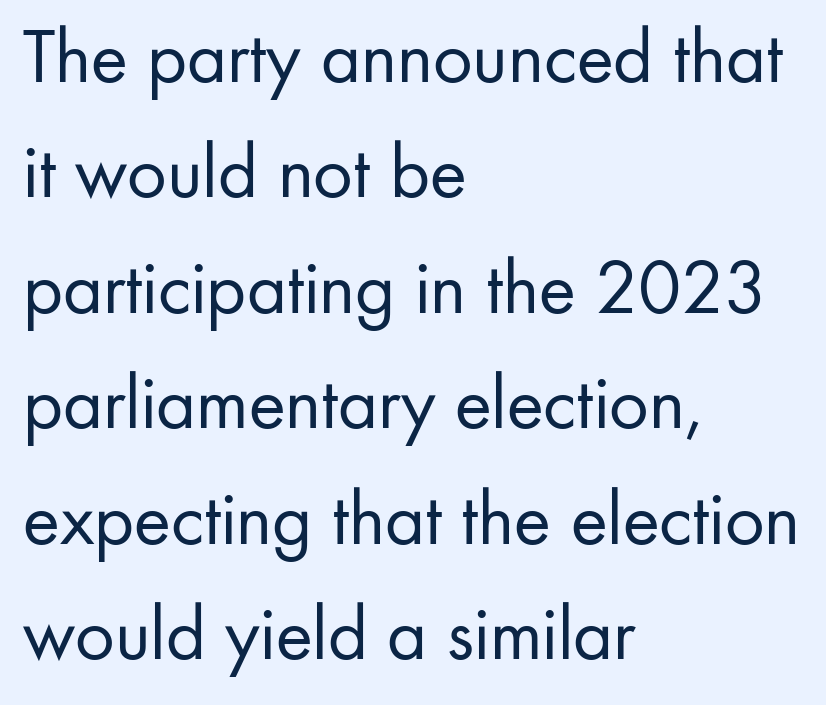
Think standard paragraph weight, or any step lighter than that. Every stem runs plumb, perpendicular to the baseline. Horizontal alignment here is leftward, the default for most running prose. A typesetter would call this leading conventional body-copy spacing. Here the glyphs are tracked normally, forming tight word shapes.
